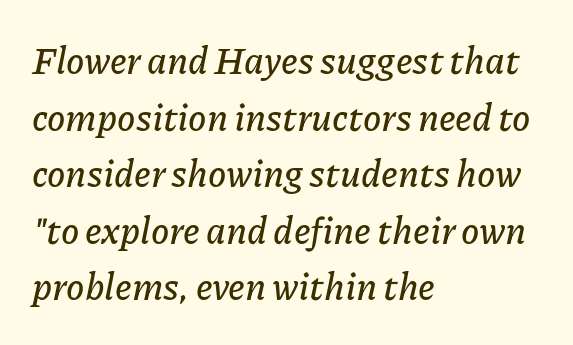
{"italic": "yes", "lean": "right", "slant_degrees": 11, "width": "normal", "stroke_contrast": "low", "x_height": "medium", "monospaced": "no", "underline": "no", "align": "left", "line_spacing": "normal", "line_spacing_ratio": 1.53, "letter_spacing": "normal", "letter_spacing_em": 0.0, "glyph_px": 37}
